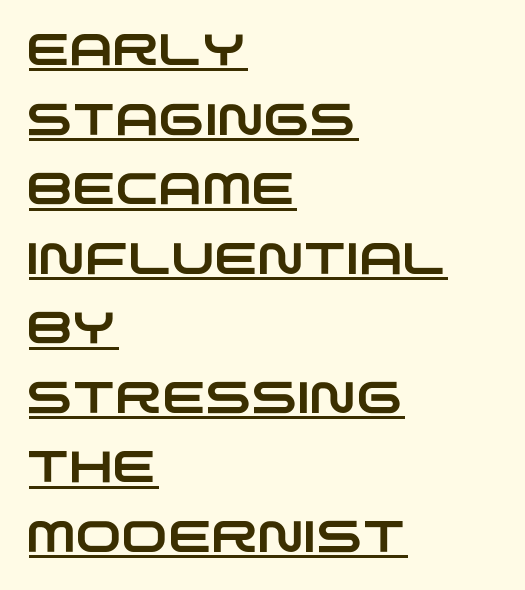
Reading down the column, the eye jumps a familiar distance to each next line. This rendering leaves character spacing at its baseline value. The passage shown is typed in a proportional face where columns would drift. Examine the stroke ends and you'll find no serifs. Has an underline been added? It has. Which margin do the lines hug? The left one — the right edge is uneven.
